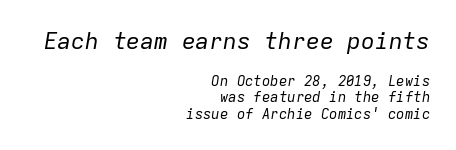
The image shows 23 px text type, italic (leaning right); set right-aligned, line spacing 1.19x, normal letter spacing, not underlined; the first (top) block is 1.64x larger.
